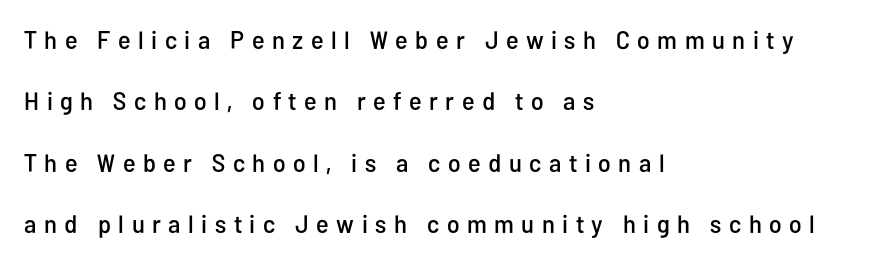
The image shows 25 px text type, upright; set left-aligned, loose line spacing (2.46x), unusually wide letter spacing (+0.3 em), not underlined.
